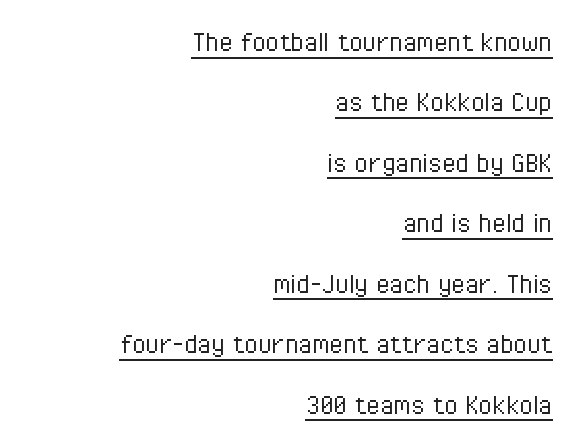
{"serif": "no", "italic": "no", "bold": "no", "weight": "light", "width": "condensed", "stroke_contrast": "low", "x_height": "medium", "monospaced": "no", "underline": "yes", "align": "right", "line_spacing": "loose", "line_spacing_ratio": 1.95, "letter_spacing": "normal", "letter_spacing_em": 0.0, "glyph_px": 31}
